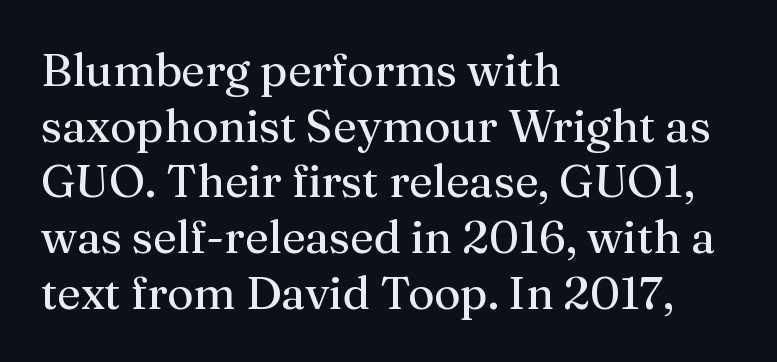
{"serif": "yes", "italic": "no", "bold": "no", "weight": "regular", "width": "normal", "stroke_contrast": "medium", "x_height": "medium", "monospaced": "no", "underline": "no", "align": "left", "line_spacing_ratio": 1.21, "letter_spacing": "normal", "letter_spacing_em": 0.0, "glyph_px": 46}
